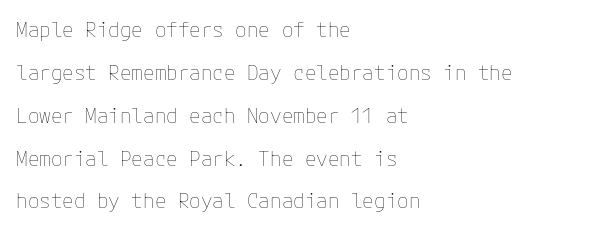
{"italic": "no", "bold": "no", "underline": "no", "align": "left", "line_spacing": "loose", "line_spacing_ratio": 2.04, "letter_spacing": "normal", "letter_spacing_em": 0.0, "glyph_px": 21}
